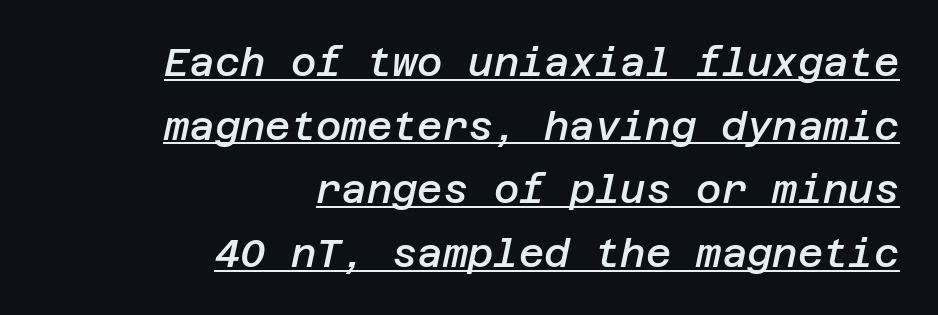
{"italic": "yes", "lean": "right", "slant_degrees": 12, "bold": "semi", "weight": "semibold", "width": "normal", "stroke_contrast": "low", "x_height": "large", "underline": "yes", "align": "right", "line_spacing": "normal", "line_spacing_ratio": 1.63, "letter_spacing": "normal", "letter_spacing_em": 0.0, "glyph_px": 39}
